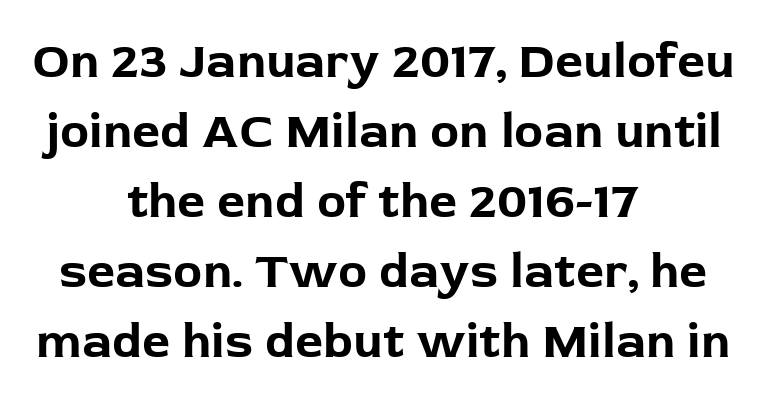
Rendered with straight, roman letterforms. Think of a printed novel: that variable character pitch is what you see here. Horizontal alignment here is central, giving a formal, balanced look. Only glyphs here, with clear space below each row. The designer went with a sans here, leaving each stem footless. How would I describe the line gaps? Plain and ordinary.
